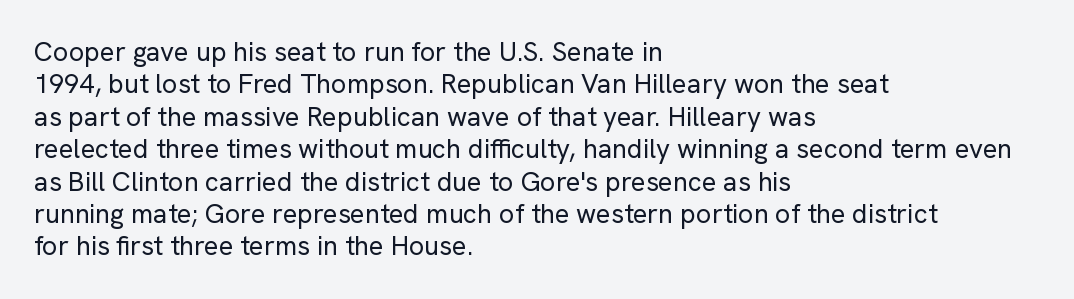
Q: Is the text bold? A: No.
Q: Is the text italic (slanted)? A: No, it is upright.
Q: Is the text underlined? A: No.
Q: How is the paragraph aligned? A: Left-aligned.
Q: Is the spacing between letters normal or unusually wide? A: Normal.
